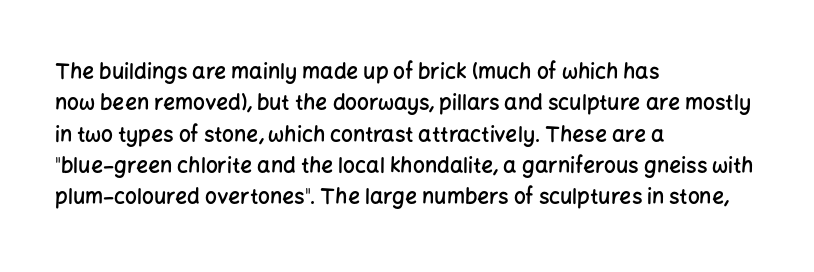
The image shows 21 px text type, upright; set left-aligned, normal line spacing (1.49x), normal letter spacing, not underlined.
